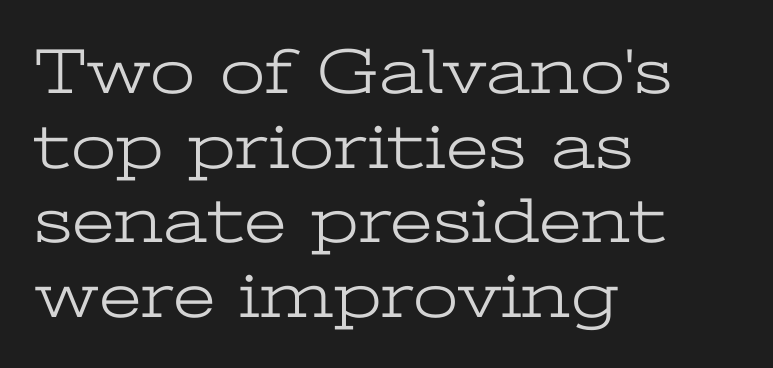
{"serif": "yes", "italic": "no", "bold": "no", "weight": "light", "width": "wide", "stroke_contrast": "low", "x_height": "medium", "monospaced": "no", "underline": "no", "align": "left", "line_spacing": "tight", "line_spacing_ratio": 1.15, "letter_spacing": "normal", "letter_spacing_em": 0.0, "glyph_px": 65}
